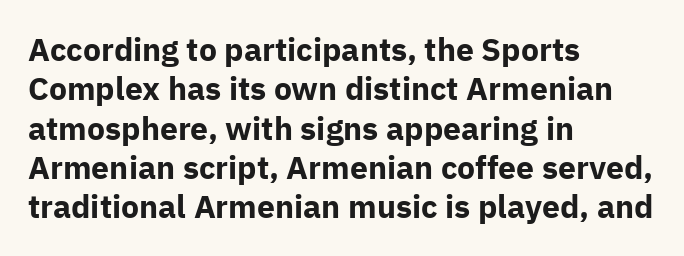
The image shows 32 px bold sans-serif type, upright; set left-aligned, line spacing 1.23x, normal letter spacing, not underlined; low stroke contrast and a medium x-height.
